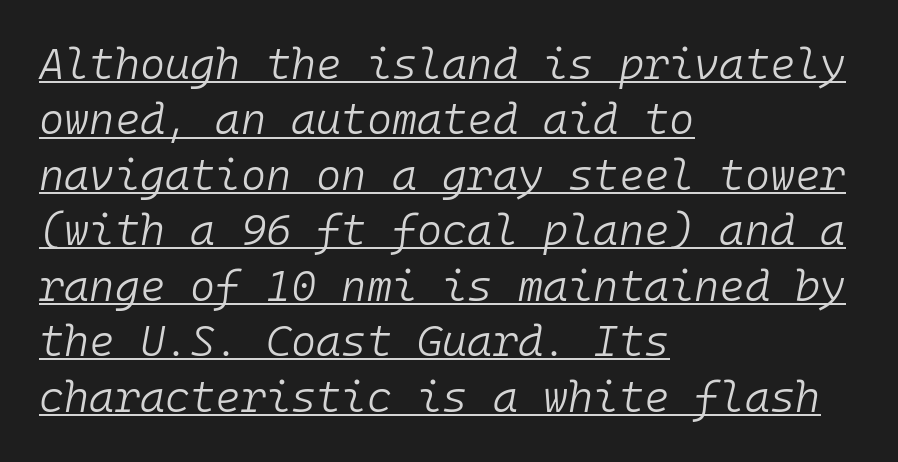
Q: Is the text bold? A: No.
Q: Is the text italic (slanted)? A: Yes, it leans right by about 10 degrees.
Q: Is the text underlined? A: Yes.
Q: How is the paragraph aligned? A: Left-aligned.
Q: Is the spacing between letters normal or unusually wide? A: Normal.
Q: Is the spacing between lines tight, normal or loose? A: Normal.
Q: Width (condensed, normal, or wide)? A: Normal.
Q: Stroke contrast? A: Low.
Q: x-height? A: Medium.
Q: Monospaced? A: Yes.
